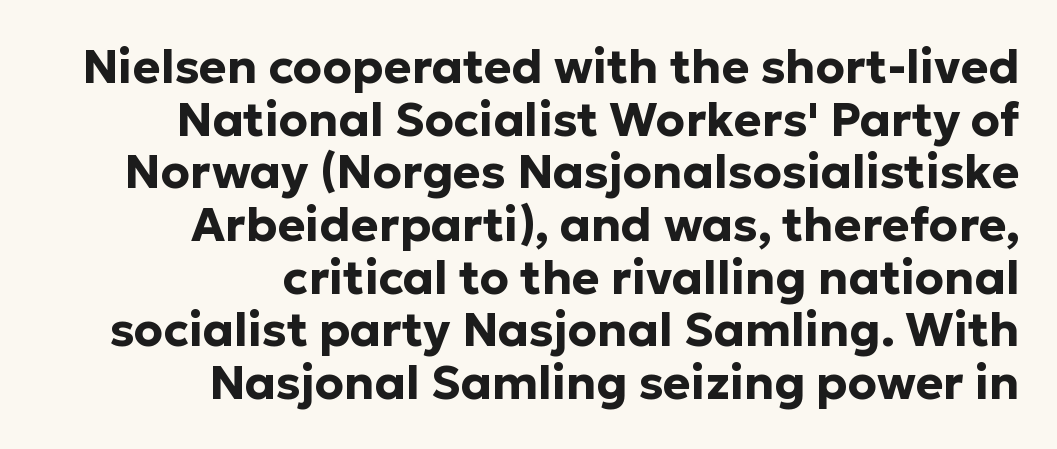
{"serif": "no", "italic": "no", "bold": "yes", "weight": "bold", "width": "normal", "stroke_contrast": "low", "x_height": "medium", "monospaced": "no", "underline": "no", "align": "right", "line_spacing": "tight", "line_spacing_ratio": 1.12, "letter_spacing": "normal", "letter_spacing_em": 0.0, "glyph_px": 47}
